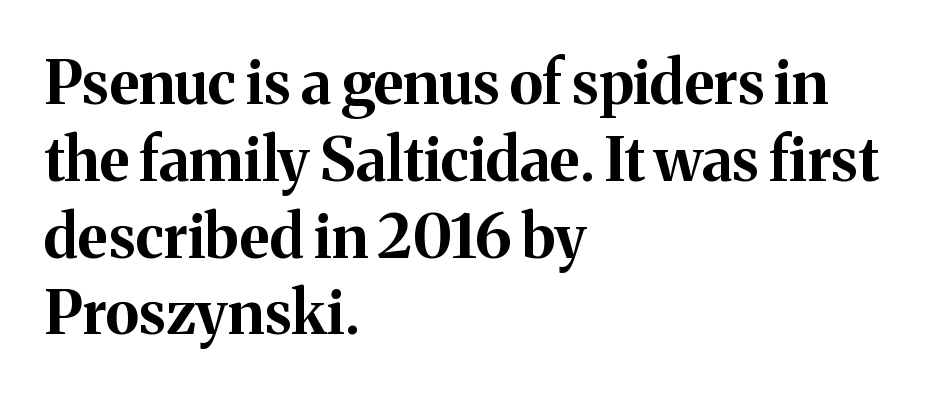
The image shows 60 px bold serif type, upright; set left-aligned, normal line spacing (1.28x), normal letter spacing, not underlined; medium stroke contrast and a medium x-height.
